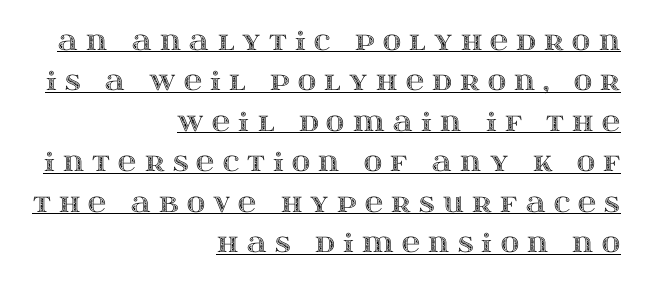
The image shows 25 px text type, upright; set right-aligned, normal line spacing (1.62x), unusually wide letter spacing (+0.33 em), underlined.
